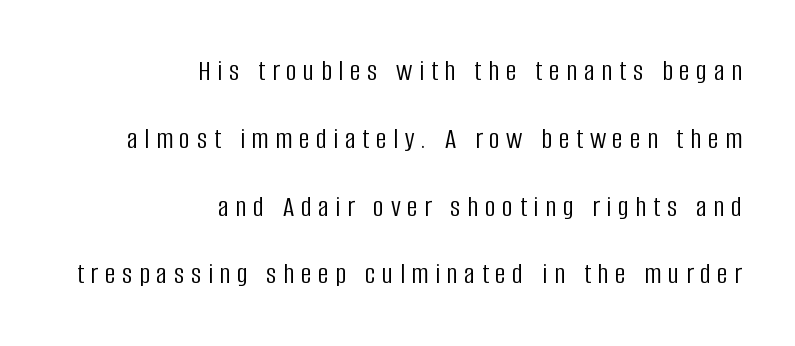
{"serif": "no", "italic": "no", "bold": "no", "weight": "light", "width": "condensed", "stroke_contrast": "low", "x_height": "large", "monospaced": "no", "underline": "no", "align": "right", "line_spacing": "loose", "line_spacing_ratio": 2.26, "letter_spacing": "wide", "letter_spacing_em": 0.22, "glyph_px": 30}
